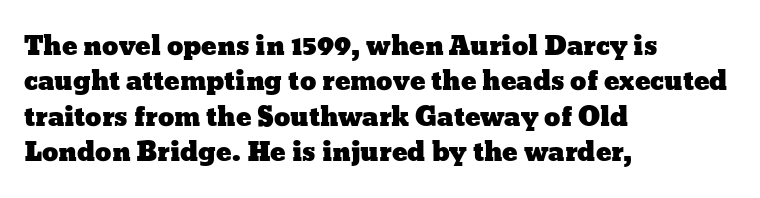
{"italic": "no", "underline": "no", "align": "left", "line_spacing": "normal", "line_spacing_ratio": 1.36, "letter_spacing": "normal", "letter_spacing_em": 0.0, "glyph_px": 26}
